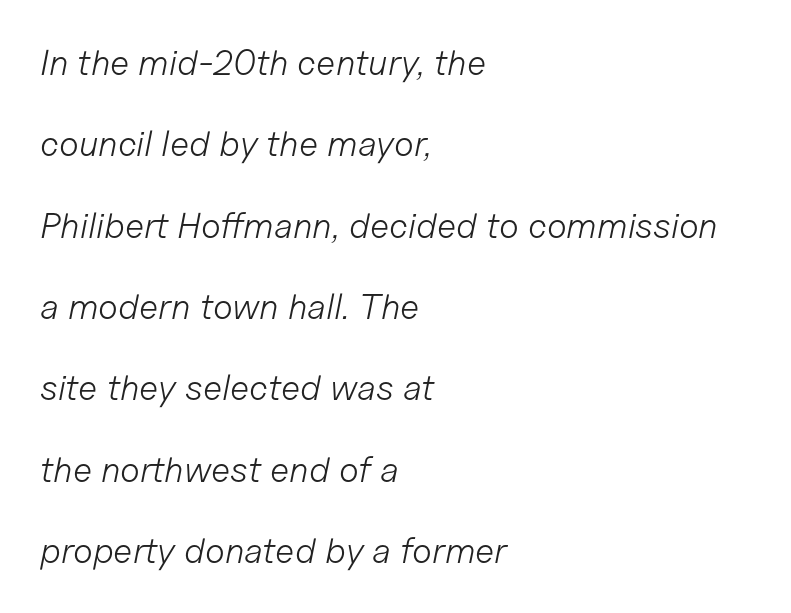
Type without underlining. The face looks like a standard text weight, possibly lighter. Reading down the column, the eye jumps a long way to each next line. Here the designer chose a conventional face with non-uniform glyph widths.
